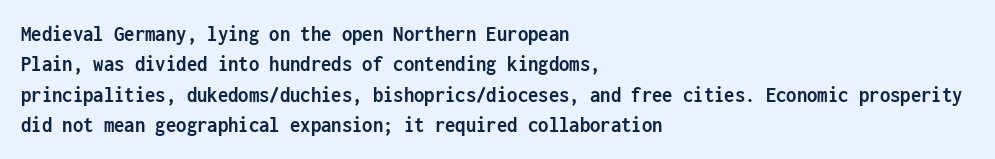
Q: Is the text bold? A: Yes.
Q: Is the text italic (slanted)? A: No, it is upright.
Q: Is the text underlined? A: No.
Q: How is the paragraph aligned? A: Left-aligned.
Q: Is the spacing between letters normal or unusually wide? A: Normal.
Q: Is the spacing between lines tight, normal or loose? A: Normal.
